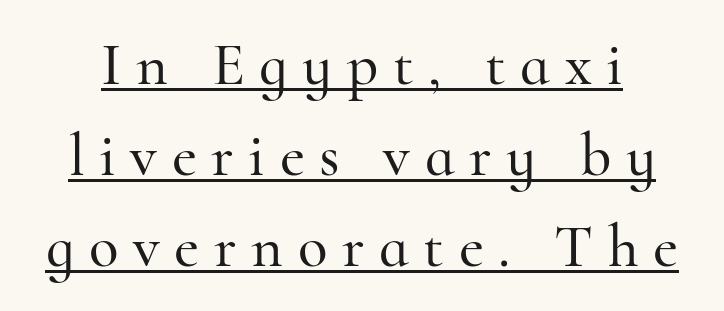
{"serif": "yes", "italic": "no", "width": "normal", "stroke_contrast": "high", "x_height": "small", "monospaced": "no", "underline": "yes", "line_spacing": "normal", "line_spacing_ratio": 1.49, "letter_spacing": "wide", "letter_spacing_em": 0.24, "glyph_px": 61}
